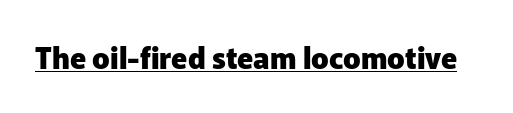
Proportional: the letters do not fall into vertical columns. A roman cut, with each character standing at attention. Students, this is bold: see how much ink each stroke carries. Is there an underline? Yes — a line sits under the letters. There is no visible air inserted between adjacent glyphs.
